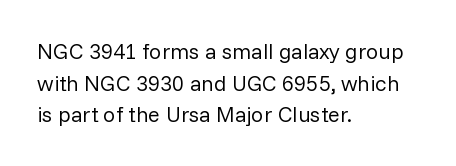
The image shows 22 px text type, upright; set left-aligned, normal line spacing (1.44x), normal letter spacing, not underlined.
